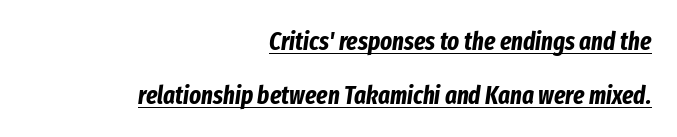
{"italic": "yes", "lean": "right", "slant_degrees": 8, "bold": "yes", "underline": "yes", "align": "right", "line_spacing": "loose", "line_spacing_ratio": 2.16, "letter_spacing": "normal", "letter_spacing_em": 0.0, "glyph_px": 25}
